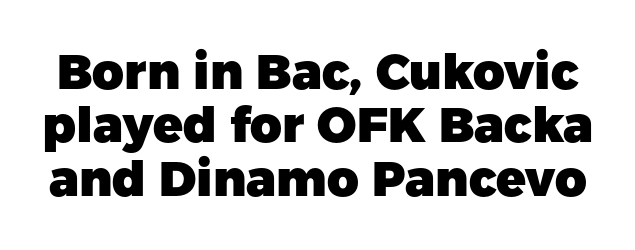
Q: Is the text bold? A: Yes.
Q: Is the text italic (slanted)? A: No, it is upright.
Q: Is the typeface a serif or a sans-serif typeface? A: Sans-serif.
Q: Is the text underlined? A: No.
Q: Is the spacing between letters normal or unusually wide? A: Normal.
Q: Is the spacing between lines tight, normal or loose? A: Tight.
Q: Width (condensed, normal, or wide)? A: Normal.
Q: Stroke contrast? A: Low.
Q: x-height? A: Medium.
Q: Monospaced? A: No.
